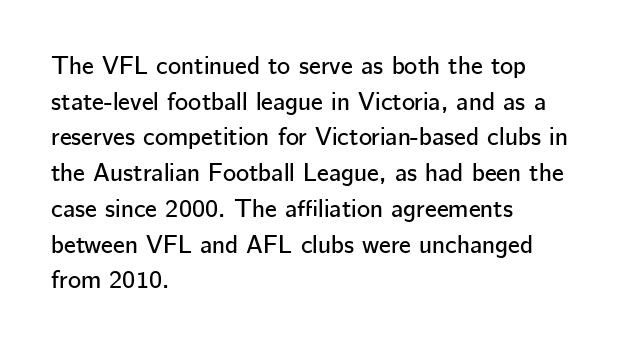
{"italic": "no", "underline": "no", "align": "left", "line_spacing": "normal", "line_spacing_ratio": 1.43, "letter_spacing": "normal", "letter_spacing_em": 0.0, "glyph_px": 25}
